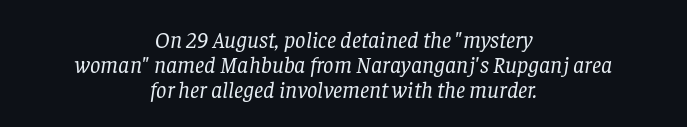
The image shows 23 px text type, italic (leaning right); set centered, tight line spacing (1.08x), normal letter spacing, not underlined.
